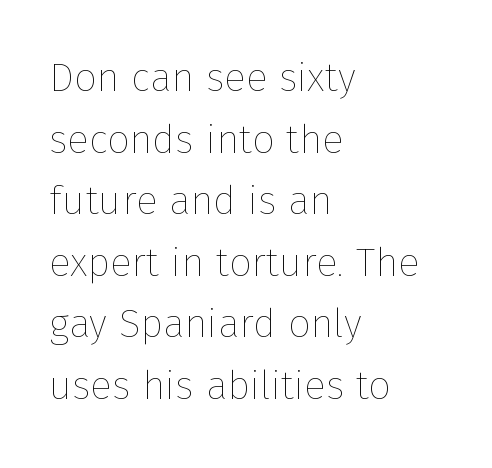
Heaviness? Minimal to ordinary, like unemphasized prose. Tracking value appears to be zero — textbook default spacing. The type sits square on the baseline with zero lean. Here the designer chose a conventional face with non-uniform glyph widths. Check under the words: just untouched page. Compared with a centered layout, this one pins lines to the left instead.
